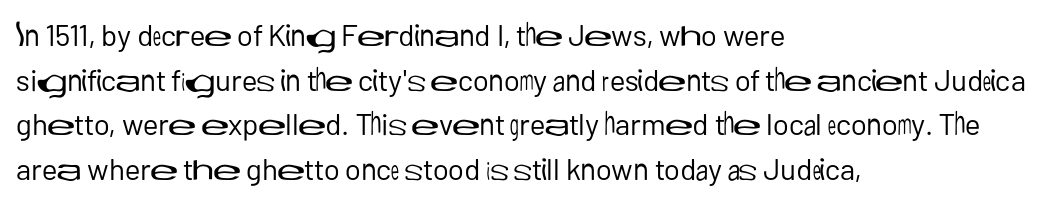
{"serif": "no", "italic": "no", "bold": "no", "weight": "regular", "width": "normal", "stroke_contrast": "low", "x_height": "medium", "monospaced": "no", "underline": "no", "align": "left", "line_spacing": "normal", "line_spacing_ratio": 1.49, "letter_spacing": "normal", "letter_spacing_em": 0.0, "glyph_px": 30}
